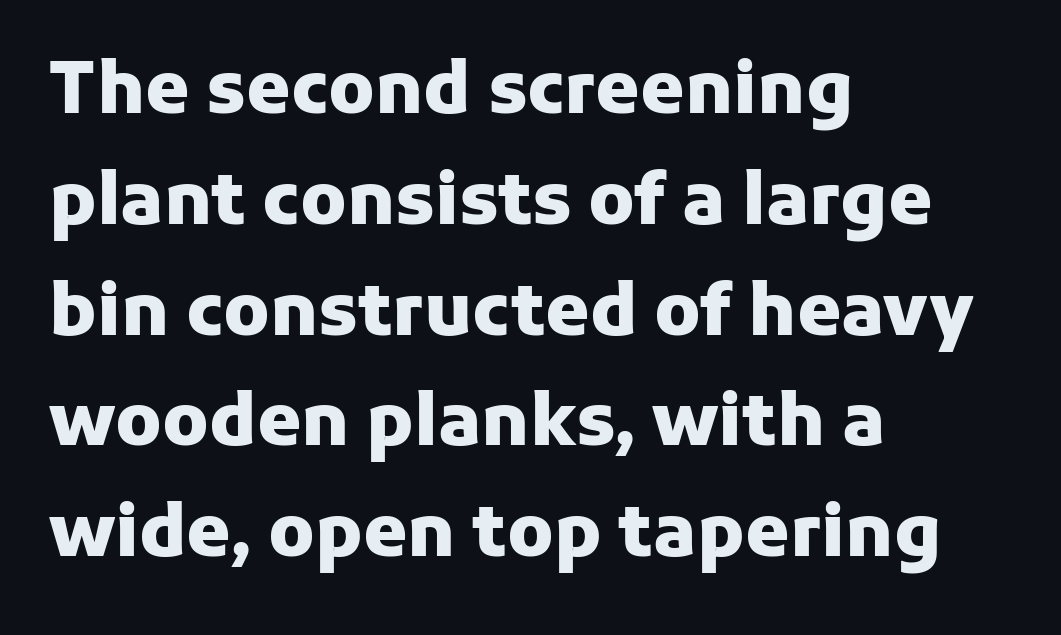
{"serif": "no", "italic": "no", "bold": "yes", "weight": "heavy", "width": "normal", "stroke_contrast": "low", "x_height": "medium", "monospaced": "no", "underline": "no", "align": "left", "line_spacing": "normal", "line_spacing_ratio": 1.56, "letter_spacing": "normal", "letter_spacing_em": 0.0, "glyph_px": 71}
